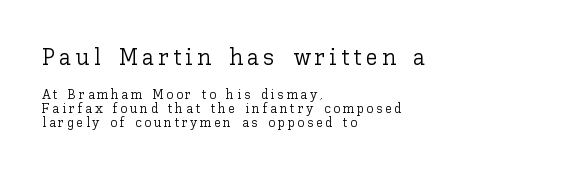
The image shows 24 px text type, upright; set left-aligned, tight line spacing (1.0x), not underlined; the first (top) block is 1.71x larger.
